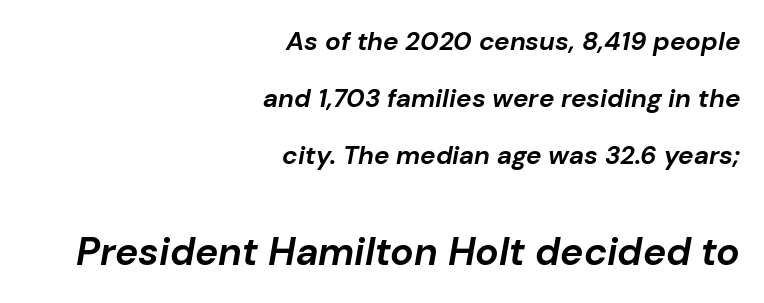
{"italic": "yes", "lean": "right", "slant_degrees": 10, "bold": "yes", "weight": "bold", "width": "normal", "stroke_contrast": "low", "x_height": "medium", "monospaced": "no", "underline": "no", "align": "right", "line_spacing": "loose", "line_spacing_ratio": 2.19, "letter_spacing": "normal", "letter_spacing_em": 0.0, "larger_block": "second", "size_ratio": 1.5, "glyph_px": 39}
